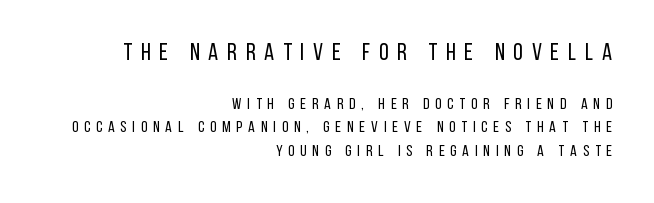
{"italic": "no", "bold": "no", "underline": "no", "align": "right", "line_spacing": "normal", "line_spacing_ratio": 1.48, "letter_spacing": "wide", "letter_spacing_em": 0.37, "larger_block": "first", "size_ratio": 1.5, "glyph_px": 24}
